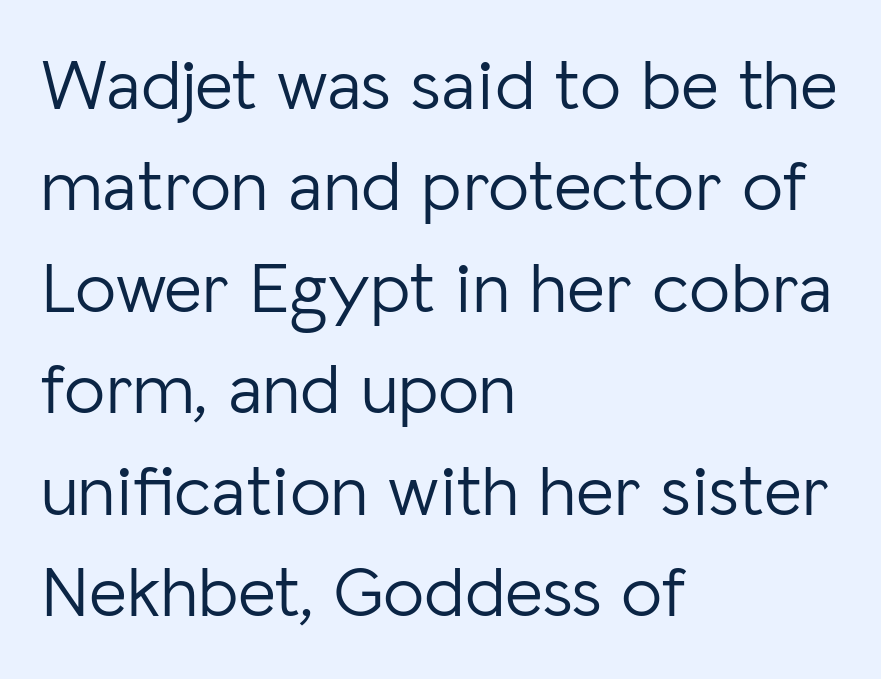
{"serif": "no", "italic": "no", "bold": "no", "weight": "light", "width": "normal", "stroke_contrast": "low", "x_height": "medium", "monospaced": "no", "underline": "no", "align": "left", "line_spacing": "normal", "line_spacing_ratio": 1.39, "letter_spacing": "normal", "letter_spacing_em": 0.0, "glyph_px": 73}
